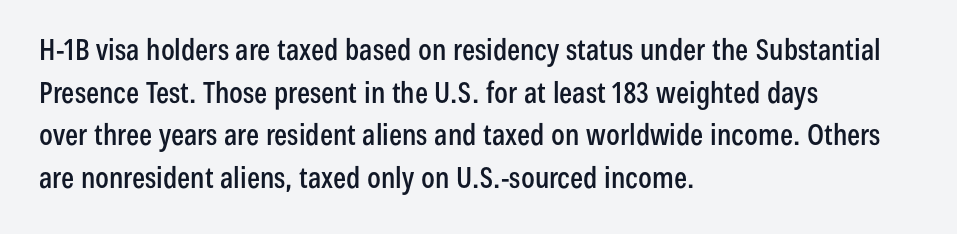
The image shows 29 px condensed sans-serif type, upright; set left-aligned, normal line spacing (1.47x), normal letter spacing, not underlined; low stroke contrast and a medium x-height.
